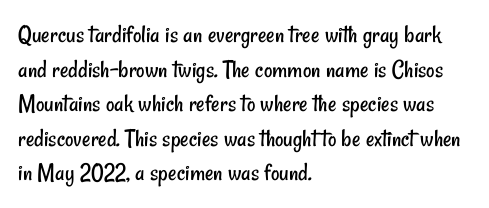
The image shows 26 px text type; set left-aligned, normal line spacing (1.33x), normal letter spacing, not underlined.
